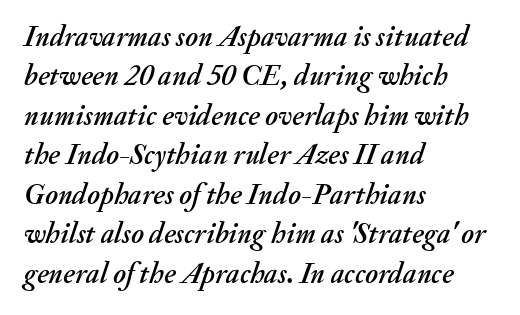
Q: Is the text italic (slanted)? A: Yes, it leans right by about 20 degrees.
Q: Is the text underlined? A: No.
Q: How is the paragraph aligned? A: Left-aligned.
Q: Is the spacing between letters normal or unusually wide? A: Normal.
Q: Is the spacing between lines tight, normal or loose? A: Normal.
Q: Width (condensed, normal, or wide)? A: Normal.
Q: Stroke contrast? A: Medium.
Q: x-height? A: Small.
Q: Monospaced? A: No.
